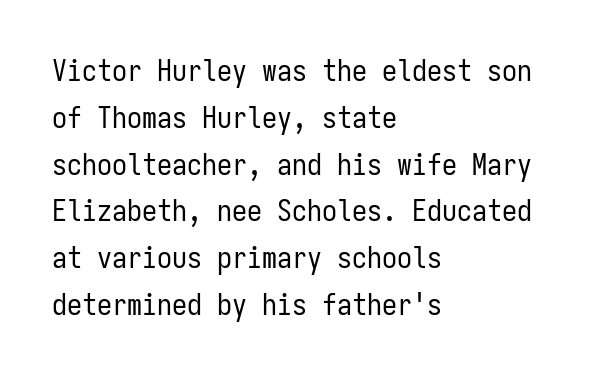
Q: Is the text bold? A: No.
Q: Is the text italic (slanted)? A: No, it is upright.
Q: Is the typeface a serif or a sans-serif typeface? A: Sans-serif.
Q: Is the text underlined? A: No.
Q: How is the paragraph aligned? A: Left-aligned.
Q: Is the spacing between letters normal or unusually wide? A: Normal.
Q: Is the spacing between lines tight, normal or loose? A: Normal.
Q: Width (condensed, normal, or wide)? A: Condensed.
Q: Stroke contrast? A: Low.
Q: x-height? A: Medium.
Q: Monospaced? A: Yes.
